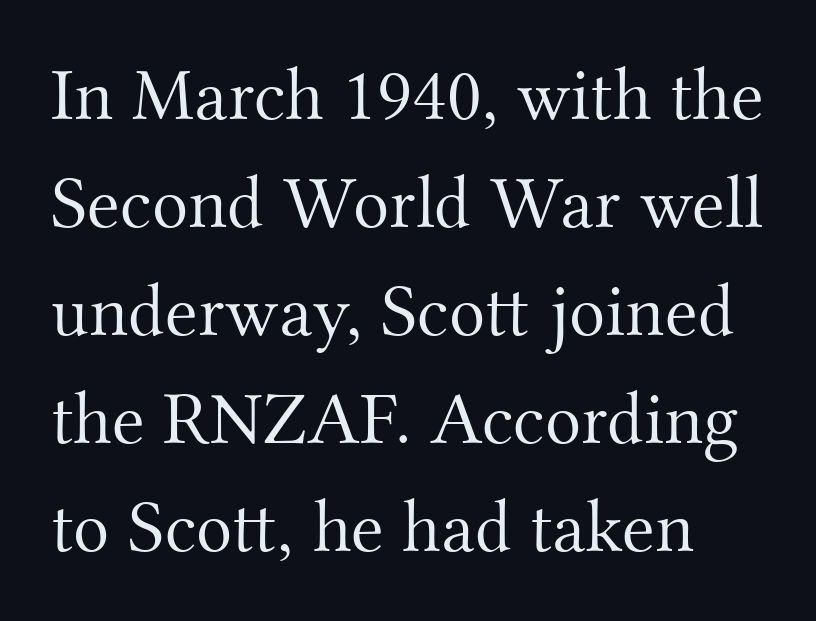
Q: Is the text bold? A: No.
Q: Is the text italic (slanted)? A: No, it is upright.
Q: Is the typeface a serif or a sans-serif typeface? A: Serif.
Q: Is the text underlined? A: No.
Q: Is the spacing between letters normal or unusually wide? A: Normal.
Q: Is the spacing between lines tight, normal or loose? A: Normal.
Q: Width (condensed, normal, or wide)? A: Normal.
Q: Stroke contrast? A: Medium.
Q: x-height? A: Small.
Q: Monospaced? A: No.
